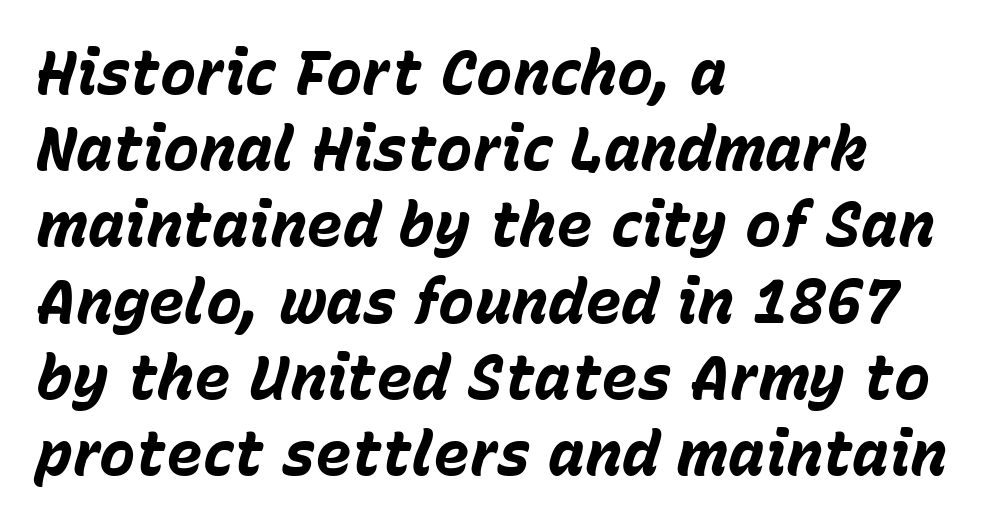
{"italic": "yes", "lean": "right", "slant_degrees": 15, "bold": "yes", "weight": "bold", "width": "normal", "stroke_contrast": "low", "x_height": "medium", "monospaced": "no", "underline": "no", "align": "left", "line_spacing": "normal", "line_spacing_ratio": 1.25, "letter_spacing": "normal", "letter_spacing_em": 0.0, "glyph_px": 61}
